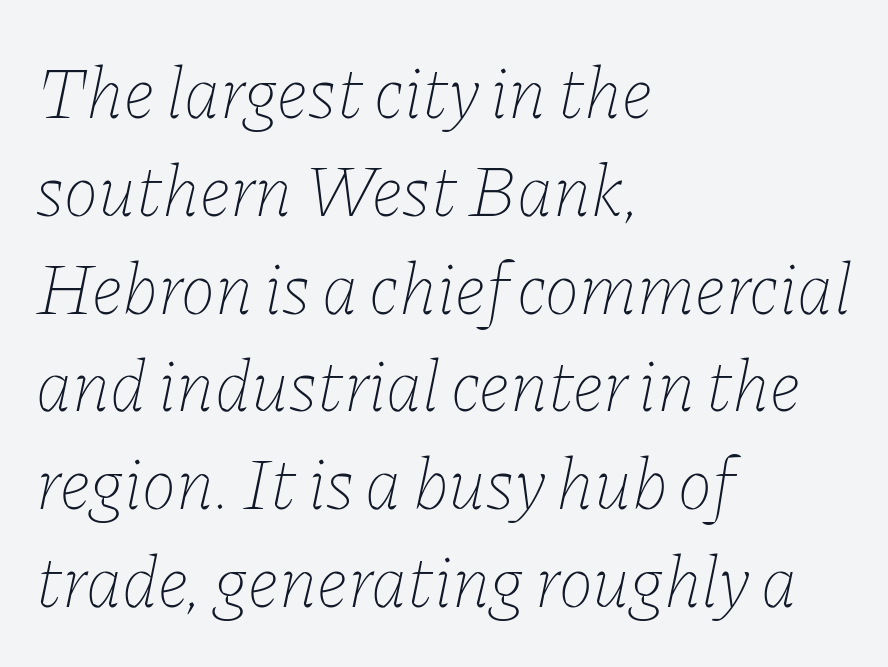
A quiet, ordinary-to-light weight characterises the typeface. Descenders are the only things crossing below the line. Reading down the block, your eye returns to a fixed left position each line. Think of a printed novel: that variable character pitch is what you see here.
